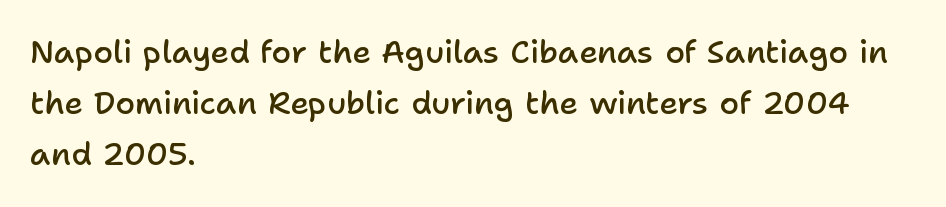
Honestly, the row spacing looks completely unremarkable. This sample uses an upright cut, with every glyph sitting square on the baseline. The type is set solid horizontally, with unmodified tracking. What kind of face is this? One without serifs — a sans. One-word summary of the alignment: left. The letters are semibold — heavier than regular but short of a full bold.
